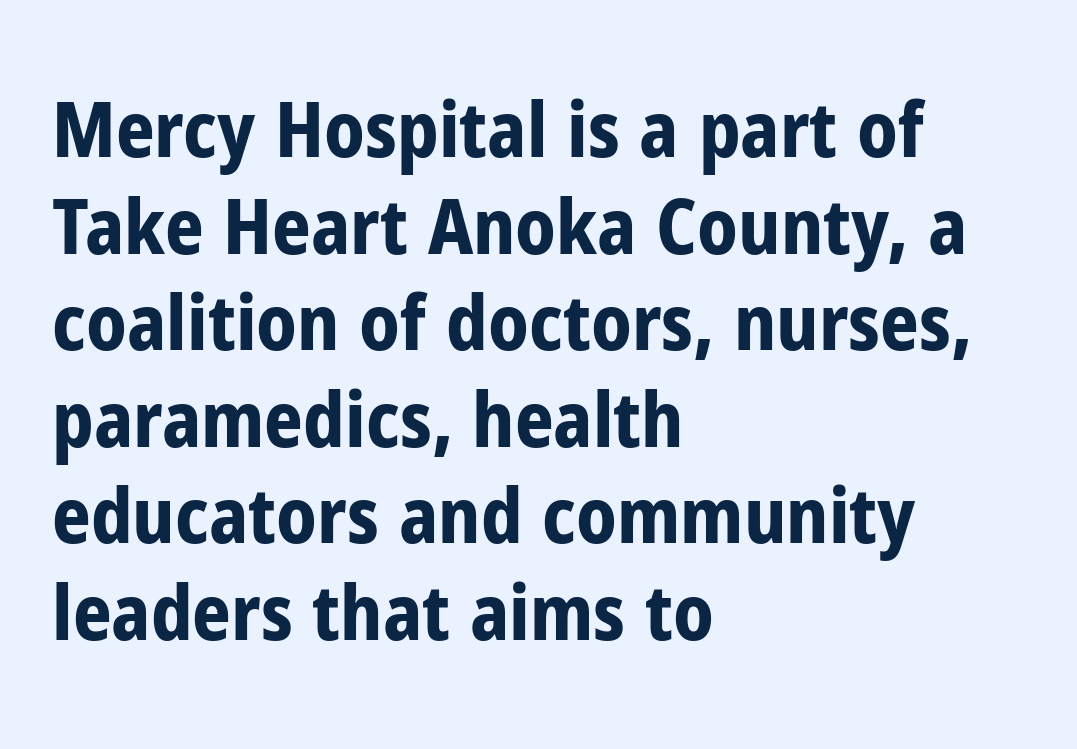
{"serif": "no", "italic": "no", "bold": "yes", "weight": "bold", "width": "condensed", "stroke_contrast": "low", "x_height": "medium", "monospaced": "no", "underline": "no", "align": "left", "line_spacing": "normal", "line_spacing_ratio": 1.27, "letter_spacing": "normal", "letter_spacing_em": 0.0, "glyph_px": 76}
